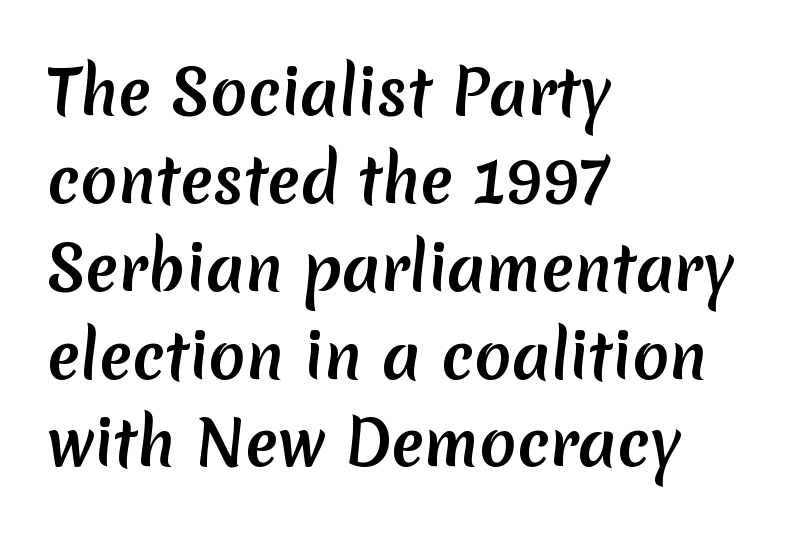
The image shows 61 px semibold sans-serif type; set left-aligned, normal line spacing (1.44x), normal letter spacing, not underlined; low stroke contrast and a medium x-height.
